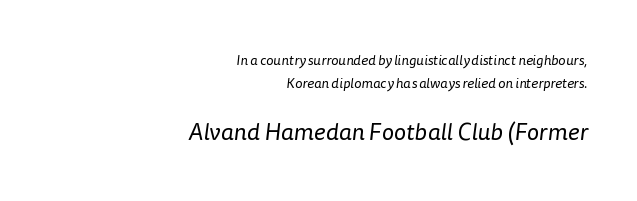
The image shows 24 px text type; set right-aligned, normal line spacing (1.64x), normal letter spacing, not underlined; the second (bottom) block is 1.71x larger.
